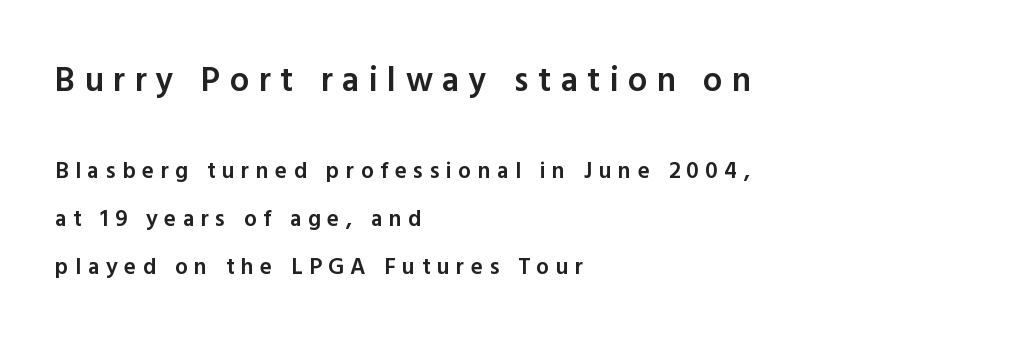
{"serif": "no", "italic": "no", "bold": "semi", "weight": "semibold", "width": "normal", "x_height": "medium", "monospaced": "no", "underline": "no", "align": "left", "line_spacing": "loose", "line_spacing_ratio": 2.09, "letter_spacing": "wide", "letter_spacing_em": 0.28, "larger_block": "first", "size_ratio": 1.48, "glyph_px": 34}
